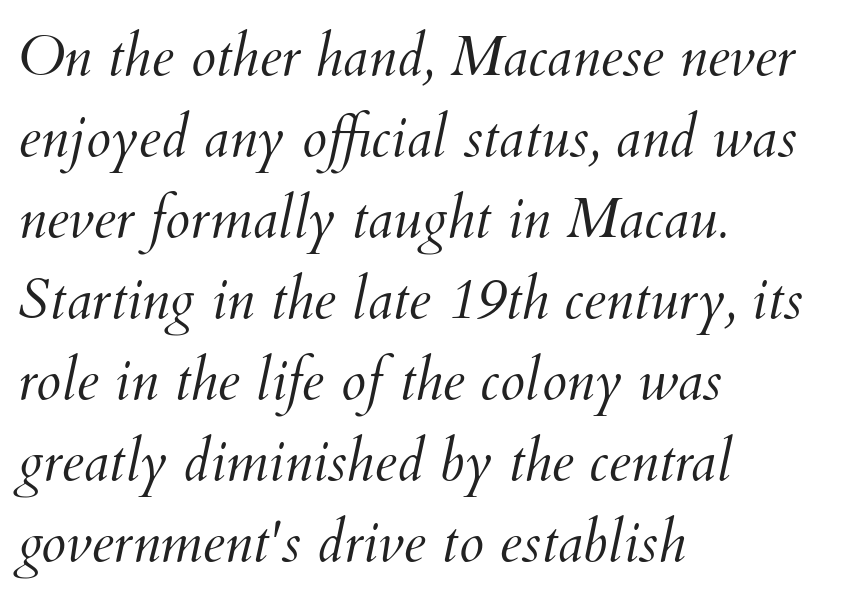
The ragged edge is on the right, which tells us the setting is flush left. Weight class: somewhere from thin through regular. The letters advance in unequal steps, a hallmark of proportional type. The horizontal fit of the characters is conventional and even.
